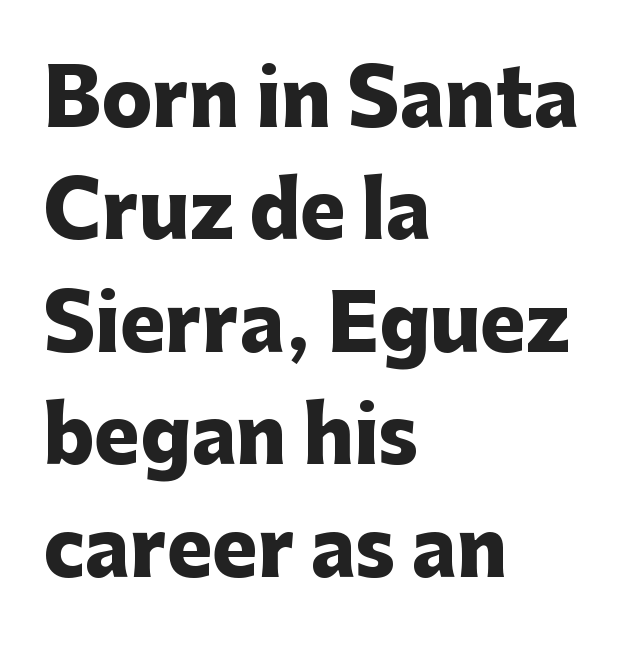
{"serif": "no", "italic": "no", "bold": "yes", "weight": "heavy", "width": "normal", "stroke_contrast": "low", "x_height": "medium", "monospaced": "no", "underline": "no", "align": "left", "line_spacing": "normal", "line_spacing_ratio": 1.48, "letter_spacing": "normal", "letter_spacing_em": 0.0, "glyph_px": 76}
